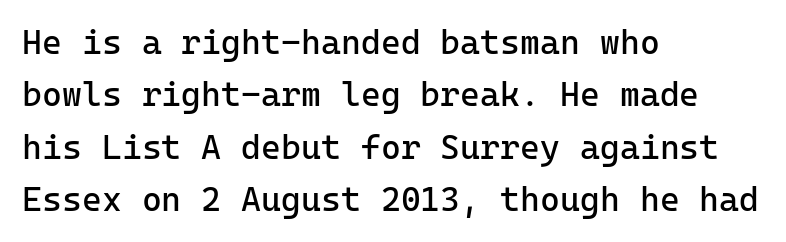
Each row of text sits above clean, open space. The typeface chosen for these lines omits serifs. The weight tops out at a normal text grade. Do the characters align in a grid? Yes, the font is monospaced.
